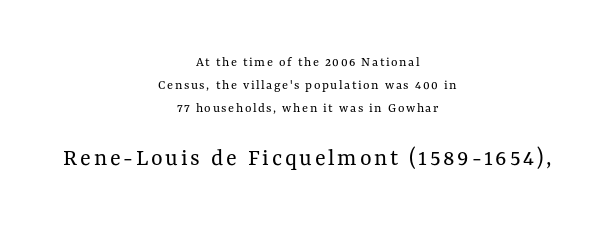
The vertical gap from one line to the next is medium. Is this a heavy cut? Hardly; it is regular or lighter. The letters in the lower block stand taller than those in the block above. Does the copy run flush right? No — it is centered line by line. The type sits square on the baseline with zero lean. Descenders hang freely into open space.
